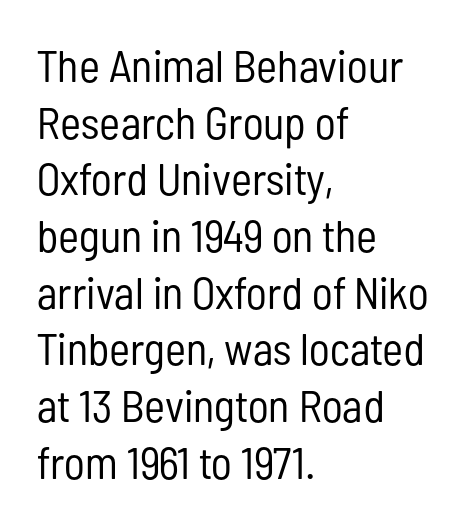
The image shows 45 px regular-weight, condensed sans-serif type, upright; set left-aligned, normal line spacing (1.26x), normal letter spacing, not underlined; low stroke contrast and a medium x-height.
